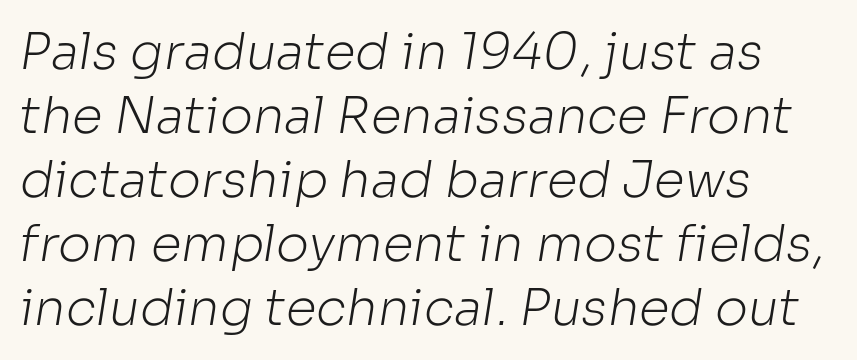
{"serif": "no", "bold": "no", "weight": "light", "width": "normal", "stroke_contrast": "low", "x_height": "medium", "monospaced": "no", "underline": "no", "align": "left", "line_spacing": "normal", "line_spacing_ratio": 1.28, "letter_spacing": "normal", "letter_spacing_em": 0.0, "glyph_px": 50}
